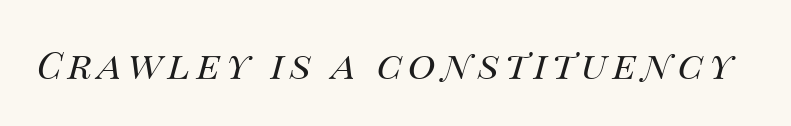
{"italic": "yes", "lean": "right", "slant_degrees": 14, "bold": "no", "weight": "regular", "width": "normal", "stroke_contrast": "medium", "x_height": "large", "monospaced": "no", "underline": "no", "glyph_px": 38}
